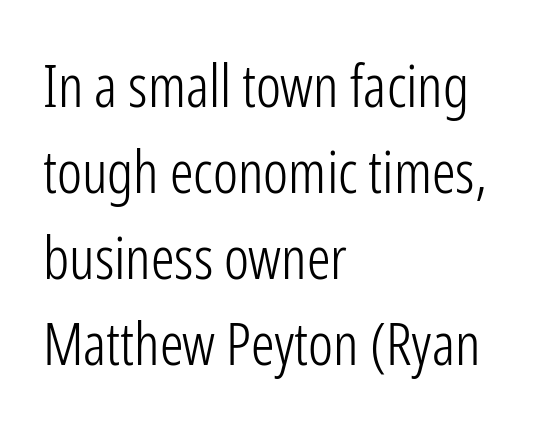
Q: Is the text bold? A: No.
Q: Is the text italic (slanted)? A: No, it is upright.
Q: Is the typeface a serif or a sans-serif typeface? A: Sans-serif.
Q: Is the text underlined? A: No.
Q: How is the paragraph aligned? A: Left-aligned.
Q: Is the spacing between letters normal or unusually wide? A: Normal.
Q: Is the spacing between lines tight, normal or loose? A: Normal.
Q: Width (condensed, normal, or wide)? A: Condensed.
Q: Stroke contrast? A: Low.
Q: x-height? A: Medium.
Q: Monospaced? A: No.
